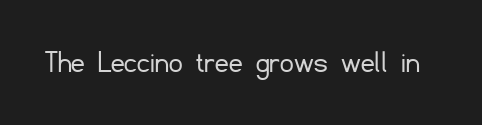
Q: Is the text bold? A: No.
Q: Is the text italic (slanted)? A: No, it is upright.
Q: Is the typeface a serif or a sans-serif typeface? A: Sans-serif.
Q: Is the text underlined? A: No.
Q: Is the spacing between letters normal or unusually wide? A: Normal.
Q: Width (condensed, normal, or wide)? A: Normal.
Q: Stroke contrast? A: Low.
Q: x-height? A: Small.
Q: Monospaced? A: No.
